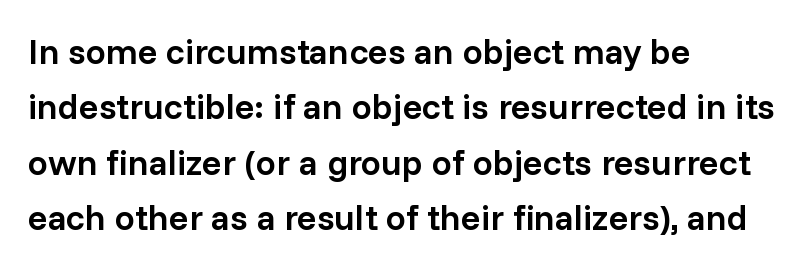
Q: Is the text bold? A: Semi-bold.
Q: Is the text italic (slanted)? A: No, it is upright.
Q: Is the typeface a serif or a sans-serif typeface? A: Sans-serif.
Q: Is the text underlined? A: No.
Q: How is the paragraph aligned? A: Left-aligned.
Q: Is the spacing between letters normal or unusually wide? A: Normal.
Q: Is the spacing between lines tight, normal or loose? A: Normal.
Q: Width (condensed, normal, or wide)? A: Normal.
Q: Stroke contrast? A: Low.
Q: x-height? A: Medium.
Q: Monospaced? A: No.
